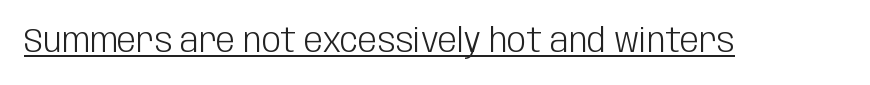
{"serif": "no", "italic": "no", "bold": "no", "weight": "light", "width": "condensed", "stroke_contrast": "low", "x_height": "large", "monospaced": "no", "underline": "yes", "letter_spacing": "normal", "letter_spacing_em": 0.0, "glyph_px": 34}
